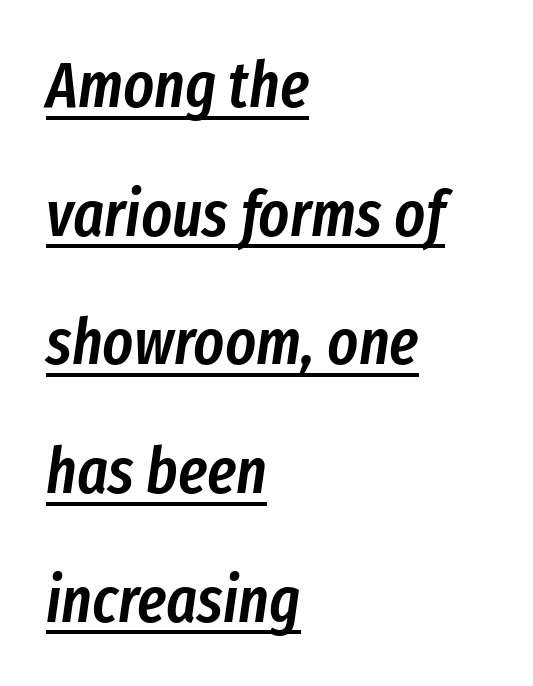
Q: Is the text bold? A: Semi-bold.
Q: Is the text italic (slanted)? A: Yes, it leans right by about 8 degrees.
Q: Is the text underlined? A: Yes.
Q: How is the paragraph aligned? A: Left-aligned.
Q: Is the spacing between letters normal or unusually wide? A: Normal.
Q: Is the spacing between lines tight, normal or loose? A: Loose.
Q: Width (condensed, normal, or wide)? A: Condensed.
Q: Stroke contrast? A: Low.
Q: x-height? A: Medium.
Q: Monospaced? A: No.
